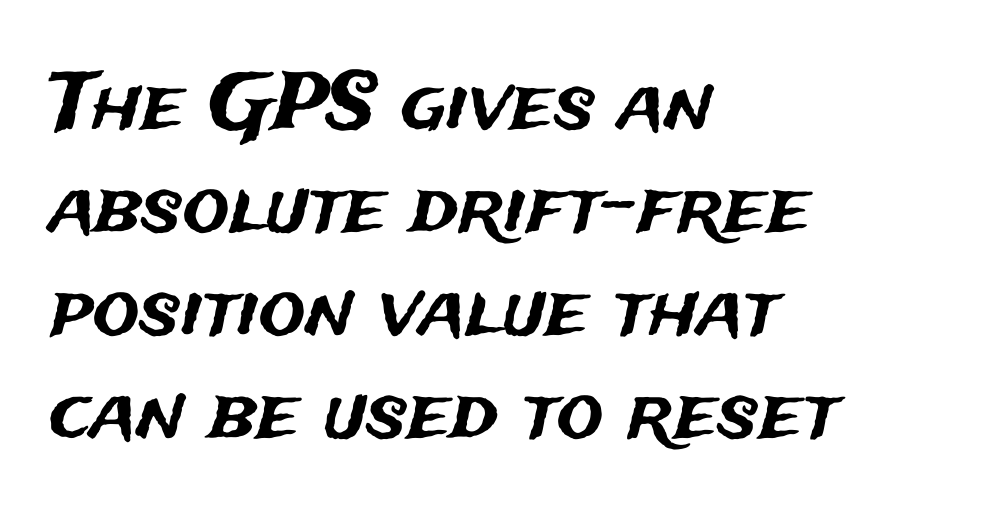
{"serif": "no", "width": "normal", "stroke_contrast": "medium", "x_height": "medium", "monospaced": "no", "underline": "no", "align": "left", "line_spacing": "normal", "line_spacing_ratio": 1.32, "letter_spacing": "normal", "letter_spacing_em": 0.0, "glyph_px": 78}
